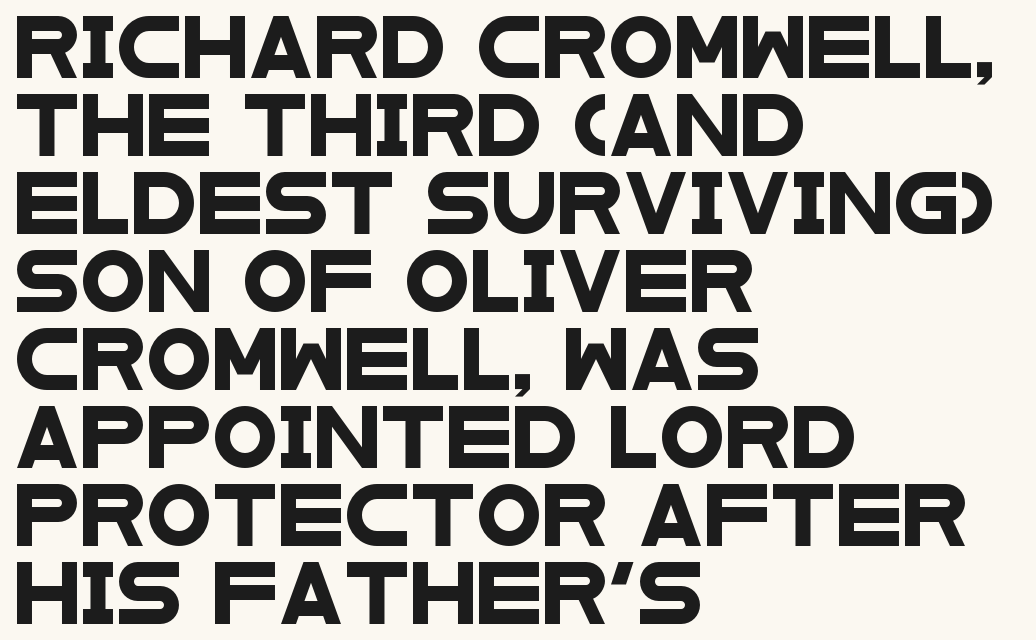
This sample has the flowing, uneven cadence of proportional lettering. A normal amount of white space separates one row of letters from the next. The letters sit at their default tracking, neither squeezed nor spread. Anything drawn beneath the words? Only blank space. The lines are quadded left. Serifs: no, the terminals of the letterforms are clean.
